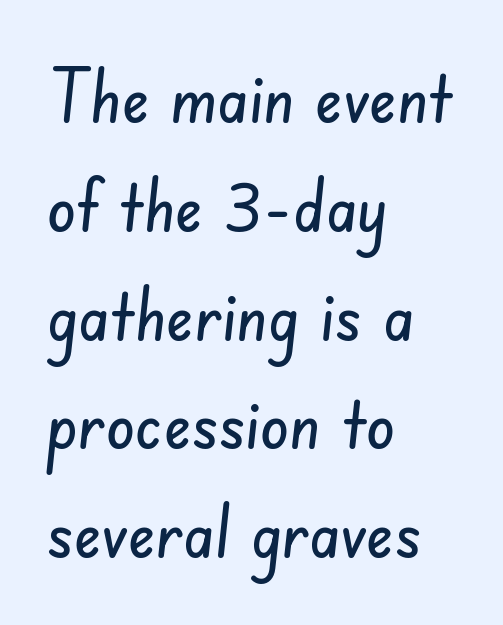
The image shows 73 px condensed sans-serif type; set left-aligned, normal line spacing (1.49x), normal letter spacing, not underlined; low stroke contrast and a small x-height.
